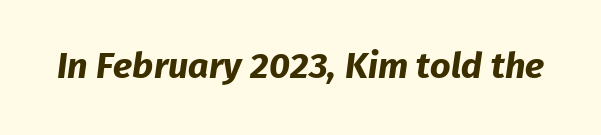
{"serif": "no", "bold": "yes", "weight": "bold", "width": "normal", "stroke_contrast": "low", "x_height": "medium", "monospaced": "no", "underline": "no", "letter_spacing": "normal", "letter_spacing_em": 0.0, "glyph_px": 36}
